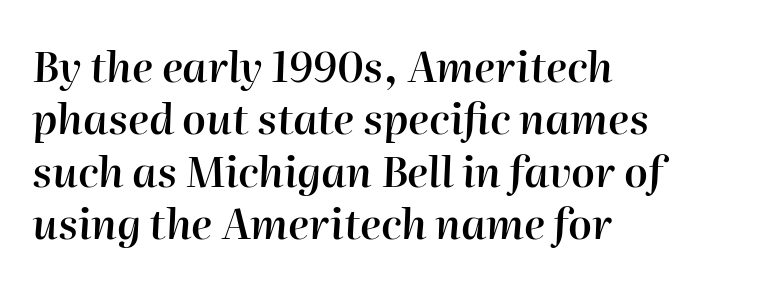
Rule under the text: the space is simply empty. The passage shown is semibold, sitting just below true bold. Observe the lean: these are italic letterforms. You could not count columns in this text — the font is proportionally spaced. Is the letter spacing exaggerated? No — it looks like the ordinary default. Left-aligned paragraph, ragged on the right.
